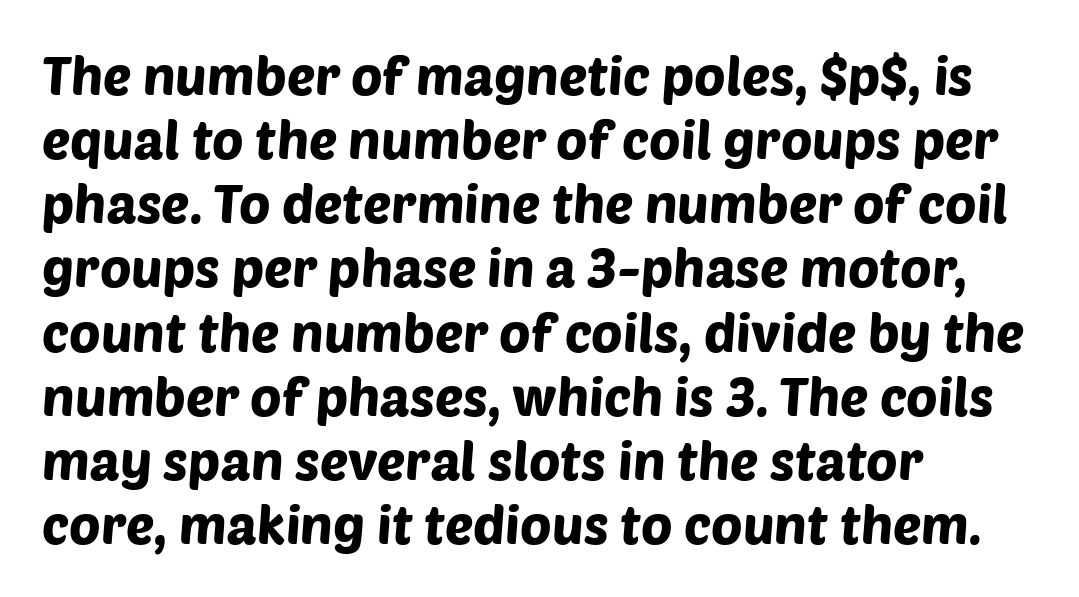
The image shows 53 px sans-serif type; set left-aligned, line spacing 1.21x, normal letter spacing, not underlined; low stroke contrast and a large x-height.
